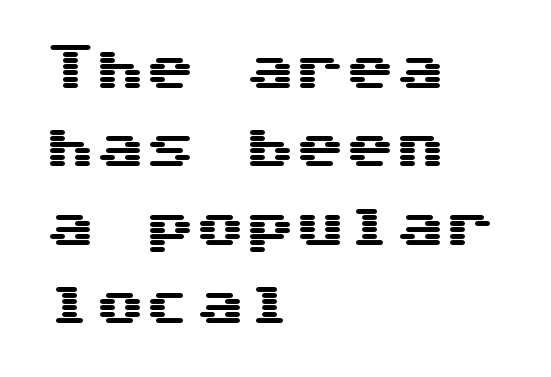
The image shows 50 px wide sans-serif type, upright; set left-aligned, normal line spacing (1.57x), normal letter spacing, not underlined; medium stroke contrast and a medium x-height.
